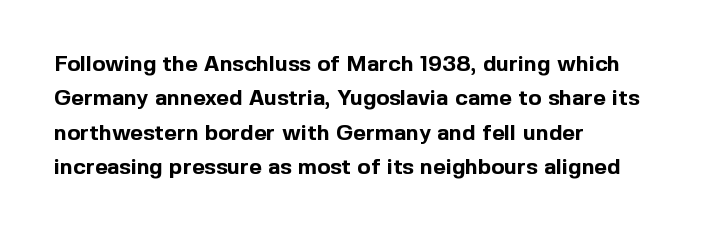
Q: Is the text bold? A: Yes.
Q: Is the text italic (slanted)? A: No, it is upright.
Q: Is the text underlined? A: No.
Q: How is the paragraph aligned? A: Left-aligned.
Q: Is the spacing between letters normal or unusually wide? A: Normal.
Q: Is the spacing between lines tight, normal or loose? A: Normal.
